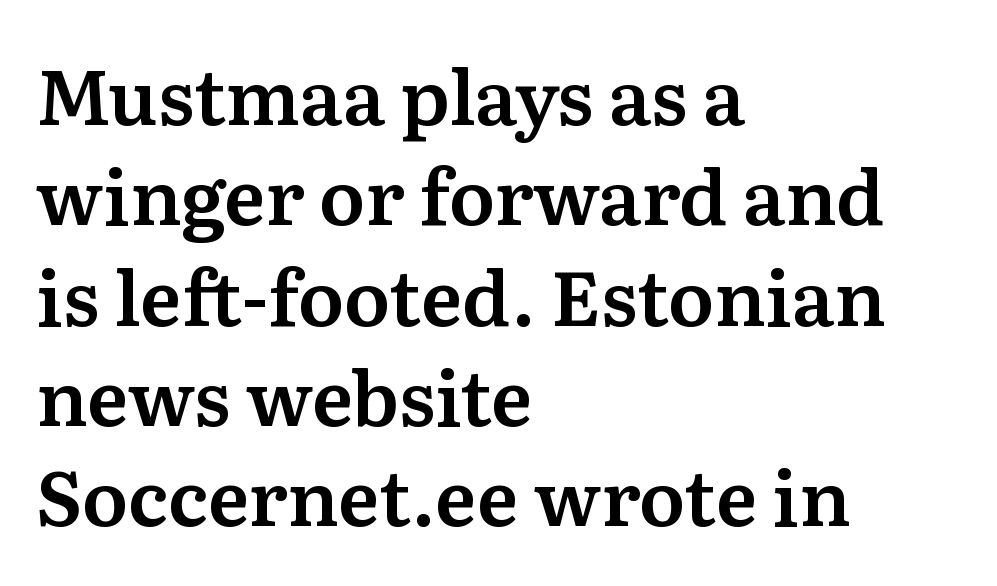
Q: Is the text italic (slanted)? A: No, it is upright.
Q: Is the typeface a serif or a sans-serif typeface? A: Serif.
Q: Is the text underlined? A: No.
Q: How is the paragraph aligned? A: Left-aligned.
Q: Is the spacing between letters normal or unusually wide? A: Normal.
Q: Is the spacing between lines tight, normal or loose? A: Normal.
Q: Width (condensed, normal, or wide)? A: Normal.
Q: Stroke contrast? A: Medium.
Q: x-height? A: Medium.
Q: Monospaced? A: No.
